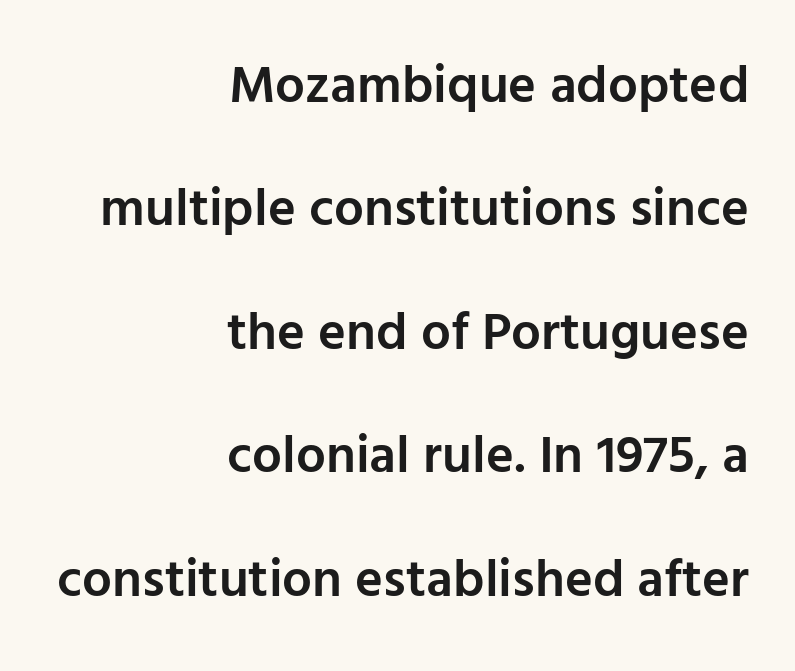
Caption: semibold face, moderately heavy strokes. The block of text is sparse from top to bottom, with ample space between rows. Plain, unruled lines of type. This sample uses plain, unmodified letter spacing. The designer went with a sans here, leaving each stem footless.
